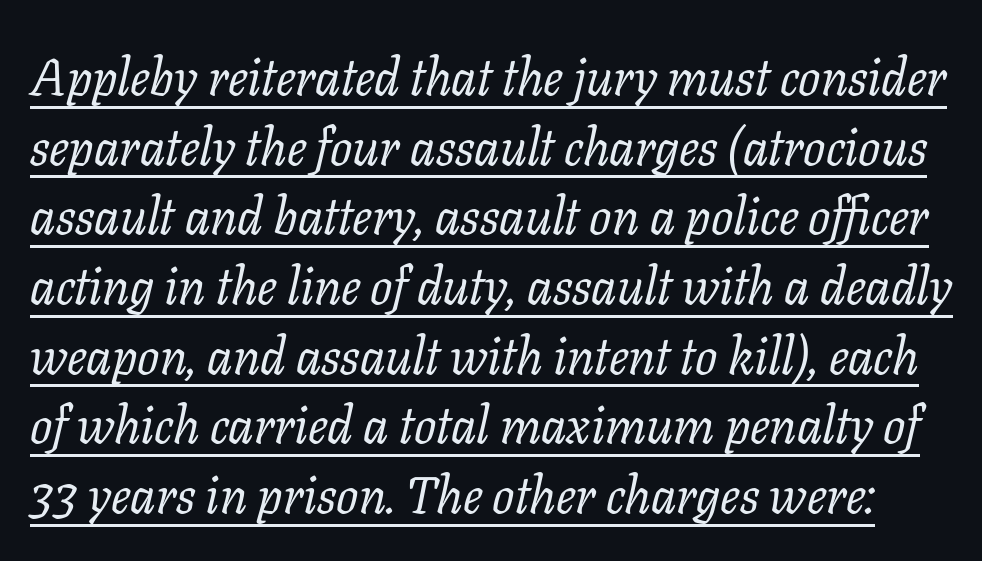
Q: Is the text bold? A: No.
Q: Is the text italic (slanted)? A: Yes, it leans right by about 11 degrees.
Q: Is the typeface a serif or a sans-serif typeface? A: Serif.
Q: Is the text underlined? A: Yes.
Q: Is the spacing between letters normal or unusually wide? A: Normal.
Q: Is the spacing between lines tight, normal or loose? A: Normal.
Q: Width (condensed, normal, or wide)? A: Normal.
Q: Stroke contrast? A: Low.
Q: x-height? A: Medium.
Q: Monospaced? A: No.
